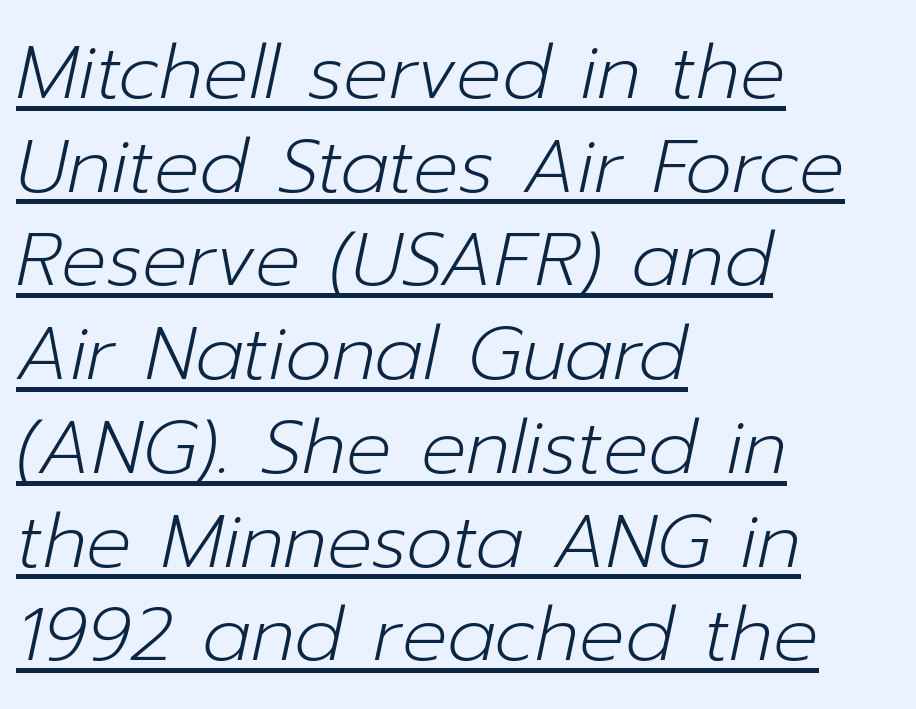
Q: Is the text bold? A: No.
Q: Is the text italic (slanted)? A: Yes, it leans right by about 12 degrees.
Q: Is the text underlined? A: Yes.
Q: How is the paragraph aligned? A: Left-aligned.
Q: Is the spacing between letters normal or unusually wide? A: Normal.
Q: Is the spacing between lines tight, normal or loose? A: Normal.
Q: Width (condensed, normal, or wide)? A: Normal.
Q: Stroke contrast? A: Low.
Q: x-height? A: Medium.
Q: Monospaced? A: No.
